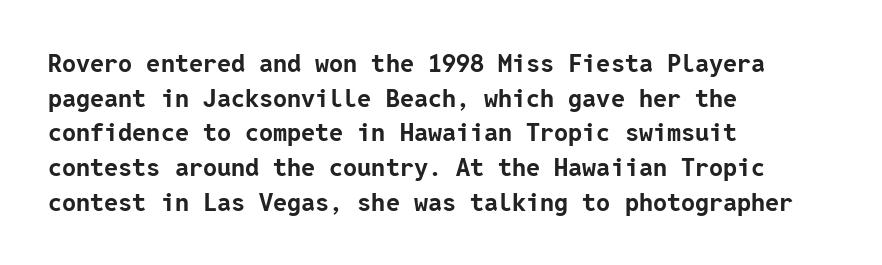
{"italic": "no", "bold": "yes", "underline": "no", "align": "left", "line_spacing": "normal", "line_spacing_ratio": 1.39, "letter_spacing": "normal", "letter_spacing_em": 0.0, "glyph_px": 25}
